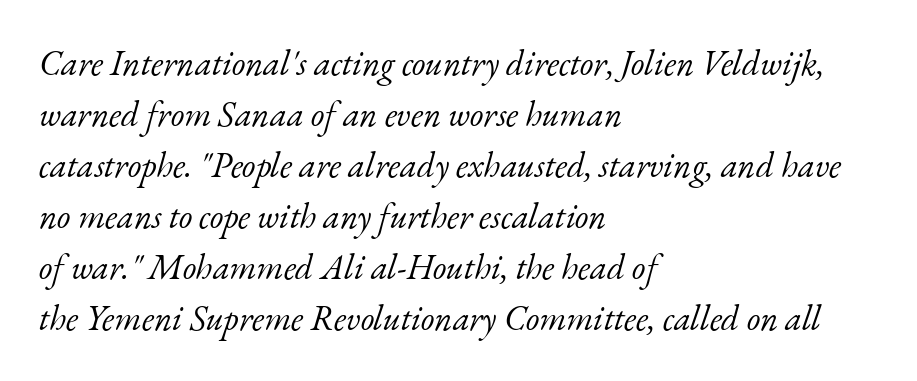
Does the leading feel generous? No, just average. You could not count columns in this text — the font is proportionally spaced. The glyphs are unaccompanied by any horizontal stroke below them. If you drew a ruler down the left edge, every line would touch it. Regarding serifs, this sample has them.
